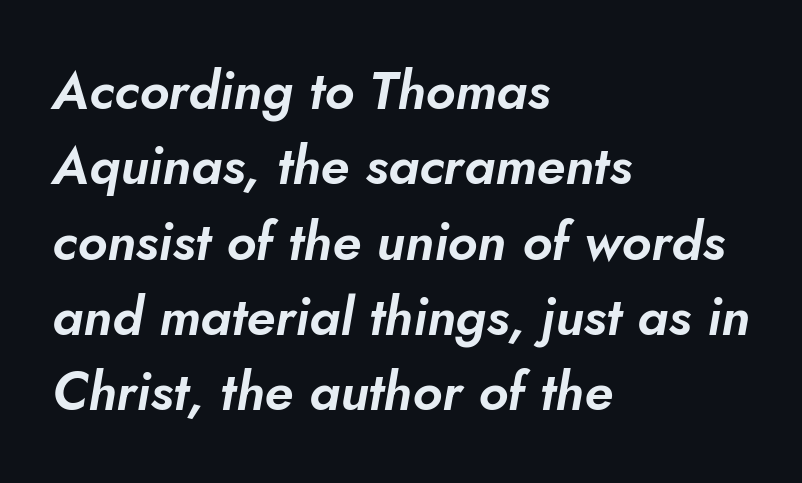
Q: Is the text italic (slanted)? A: Yes, it leans right by about 5 degrees.
Q: Is the text underlined? A: No.
Q: How is the paragraph aligned? A: Left-aligned.
Q: Is the spacing between letters normal or unusually wide? A: Normal.
Q: Is the spacing between lines tight, normal or loose? A: Normal.
Q: Width (condensed, normal, or wide)? A: Normal.
Q: Stroke contrast? A: Low.
Q: x-height? A: Small.
Q: Monospaced? A: No.
